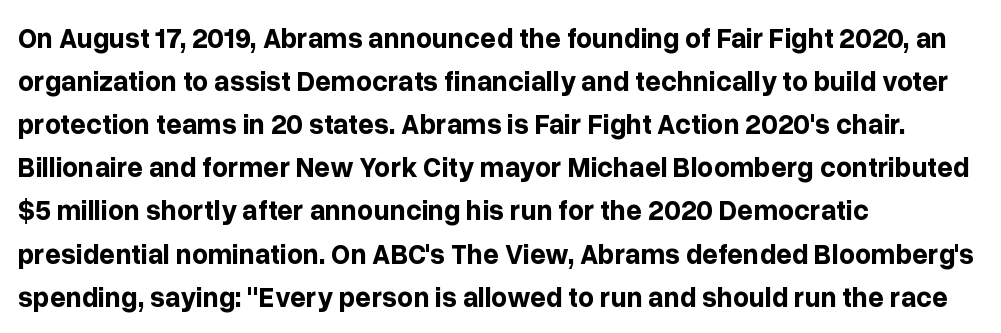
Each new line begins a customary step beneath the previous one. The rendering uses natural spacing where letterforms have individual widths. The axis of the letterforms is exactly vertical. The letters are bold, with thick, heavy strokes.
